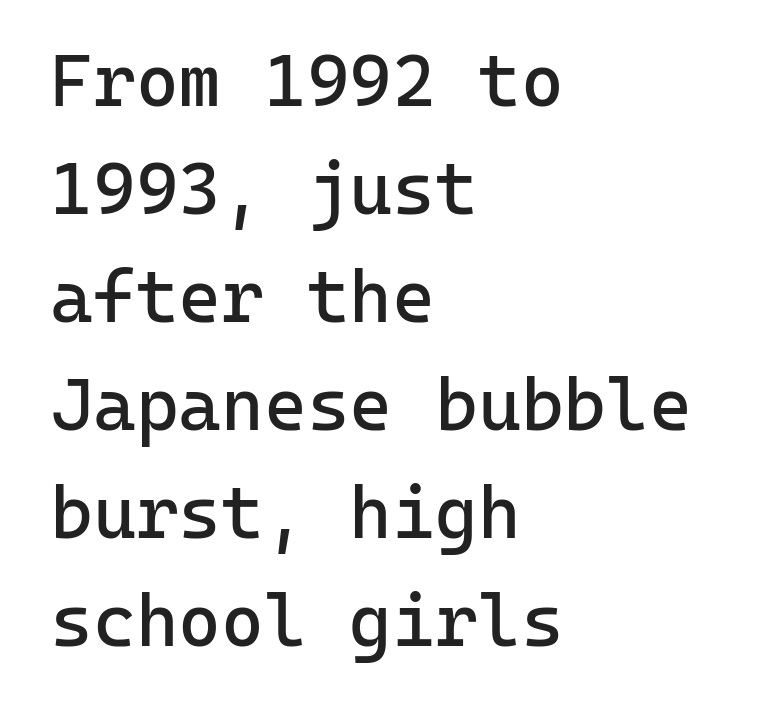
The image shows 73 px regular-weight sans-serif type, upright, monospaced; set left-aligned, normal line spacing (1.48x), normal letter spacing, not underlined; low stroke contrast and a medium x-height.
